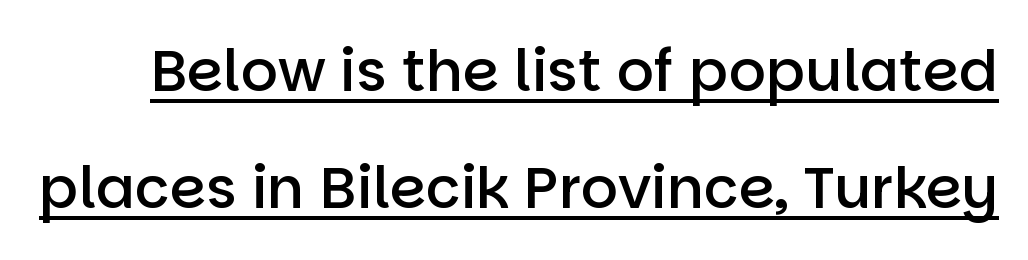
Font category for this specimen: sans-serif. Style check: upright. Varying glyph widths throughout — classic text-font behaviour. Underlining? Definitely there. Summary of vertical rhythm: relaxed, with wide interline spacing.
